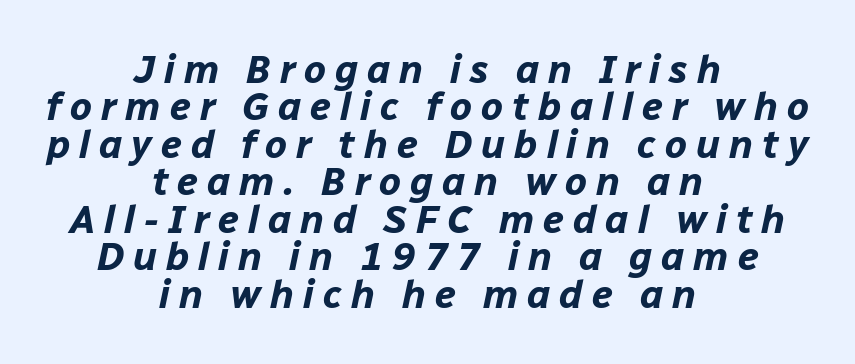
Q: Is the text bold? A: Yes.
Q: Is the text italic (slanted)? A: Yes, it leans right by about 12 degrees.
Q: Is the text underlined? A: No.
Q: How is the paragraph aligned? A: Centered.
Q: Is the spacing between letters normal or unusually wide? A: Unusually wide.
Q: Is the spacing between lines tight, normal or loose? A: Tight.
Q: Width (condensed, normal, or wide)? A: Normal.
Q: Stroke contrast? A: Low.
Q: x-height? A: Medium.
Q: Monospaced? A: No.
